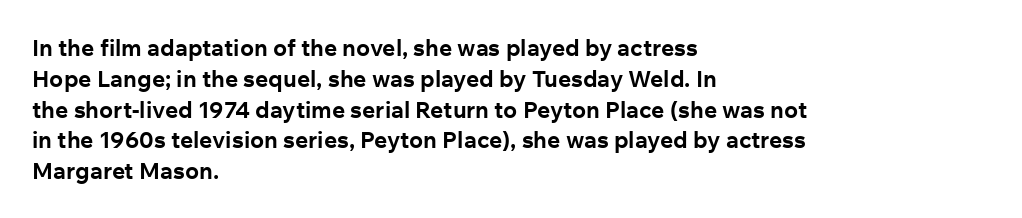
{"italic": "no", "bold": "yes", "underline": "no", "align": "left", "line_spacing": "normal", "line_spacing_ratio": 1.34, "letter_spacing": "normal", "letter_spacing_em": 0.0, "glyph_px": 23}
